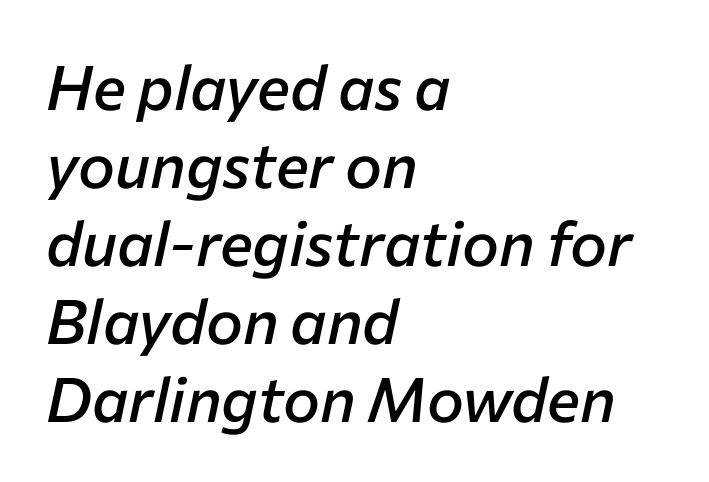
The image shows 62 px semibold type, italic (leaning right); set left-aligned, normal line spacing (1.26x), normal letter spacing, not underlined; low stroke contrast and a medium x-height.
